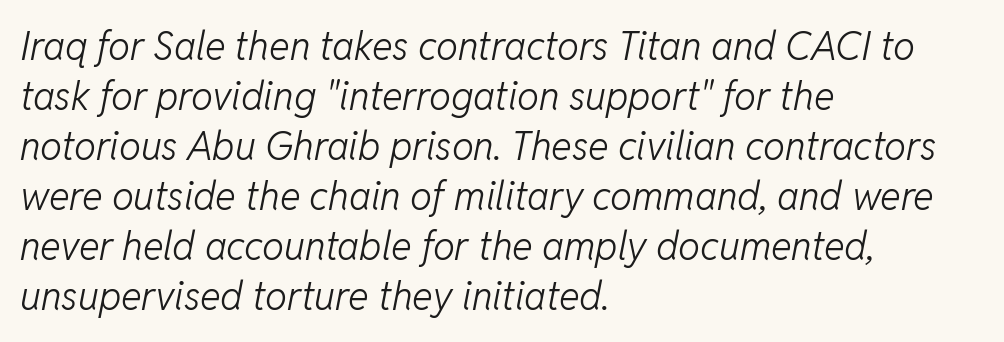
The text carries the slant typical of an italic or oblique font. The lines in this sample share a left origin and differ only in where they stop. A typesetter would call this proportional, since set widths differ per character. Is the type heavy? It reads as light-to-regular instead.
